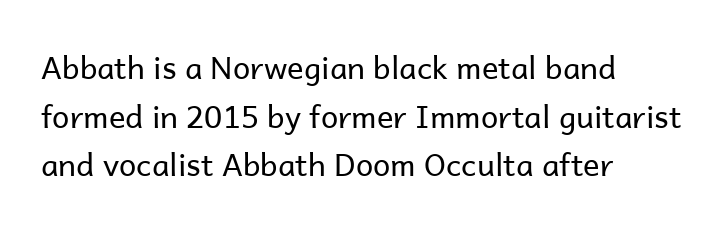
Q: Is the text bold? A: No.
Q: Is the text italic (slanted)? A: No, it is upright.
Q: Is the typeface a serif or a sans-serif typeface? A: Sans-serif.
Q: Is the text underlined? A: No.
Q: How is the paragraph aligned? A: Left-aligned.
Q: Is the spacing between letters normal or unusually wide? A: Normal.
Q: Is the spacing between lines tight, normal or loose? A: Normal.
Q: Width (condensed, normal, or wide)? A: Normal.
Q: Stroke contrast? A: Low.
Q: x-height? A: Medium.
Q: Monospaced? A: No.
